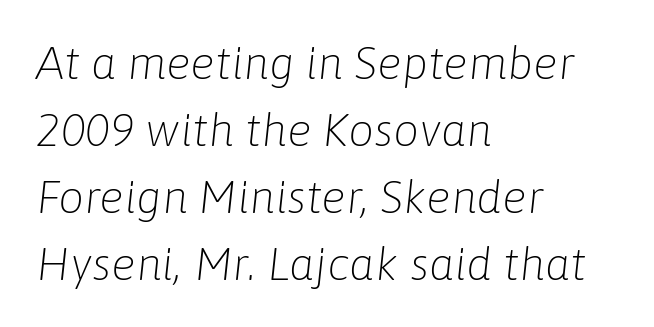
The image shows 46 px light type, italic (leaning right); set left-aligned, normal line spacing (1.46x), normal letter spacing, not underlined; low stroke contrast and a medium x-height.
